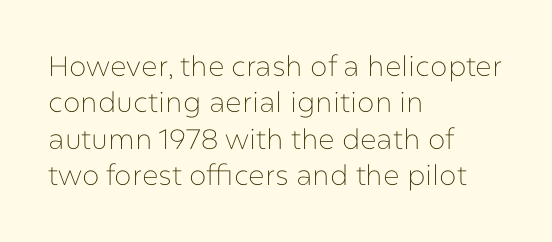
The image shows 28 px thin sans-serif type, upright; set left-aligned, normal line spacing (1.3x), normal letter spacing, not underlined; low stroke contrast and a medium x-height.
